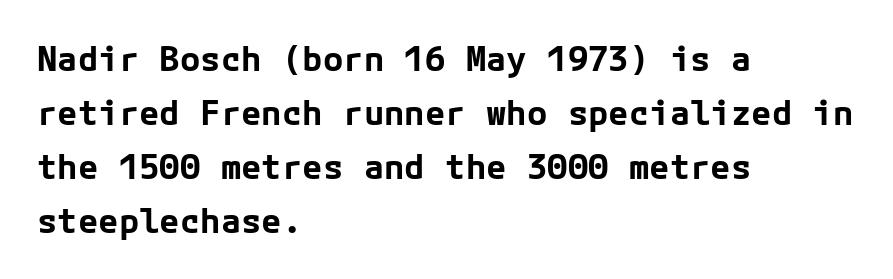
Serif or sans? Sans — the stroke terminals are bare. Rule under the text: the space is simply empty. Characters follow at the spacing the type designer built in. Compared with a centered layout, this one pins lines to the left instead. Rendered with straight, roman letterforms. Chunky letters — that's bold for sure.
